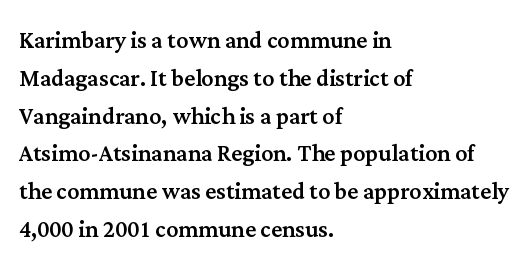
{"serif": "yes", "italic": "no", "width": "normal", "stroke_contrast": "medium", "x_height": "medium", "monospaced": "no", "underline": "no", "align": "left", "line_spacing": "normal", "line_spacing_ratio": 1.26, "letter_spacing": "normal", "letter_spacing_em": 0.0, "glyph_px": 30}
